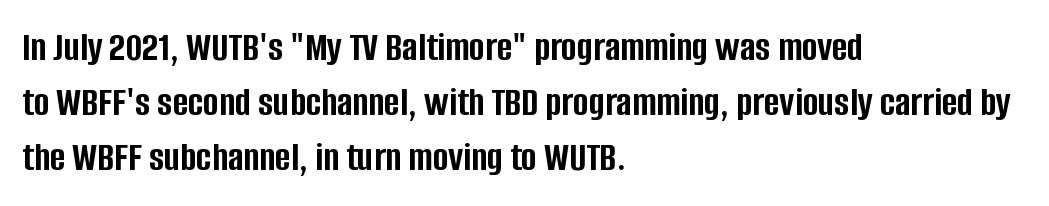
Q: Is the text bold? A: Yes.
Q: Is the text italic (slanted)? A: No, it is upright.
Q: Is the typeface a serif or a sans-serif typeface? A: Sans-serif.
Q: Is the text underlined? A: No.
Q: How is the paragraph aligned? A: Left-aligned.
Q: Is the spacing between letters normal or unusually wide? A: Normal.
Q: Is the spacing between lines tight, normal or loose? A: Normal.
Q: Width (condensed, normal, or wide)? A: Condensed.
Q: Stroke contrast? A: Low.
Q: x-height? A: Large.
Q: Monospaced? A: No.
